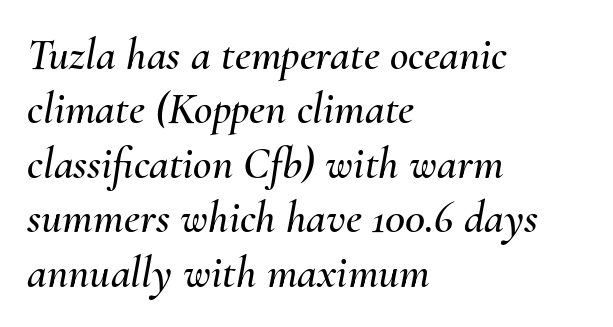
Nobody touched the tracking dial on this one. The gap between lines stays unmarked. The passage shown leans; its letterforms are oblique. The passage is arranged the way most books set body copy — flush left. These lines are rendered in a variable-pitch font.
